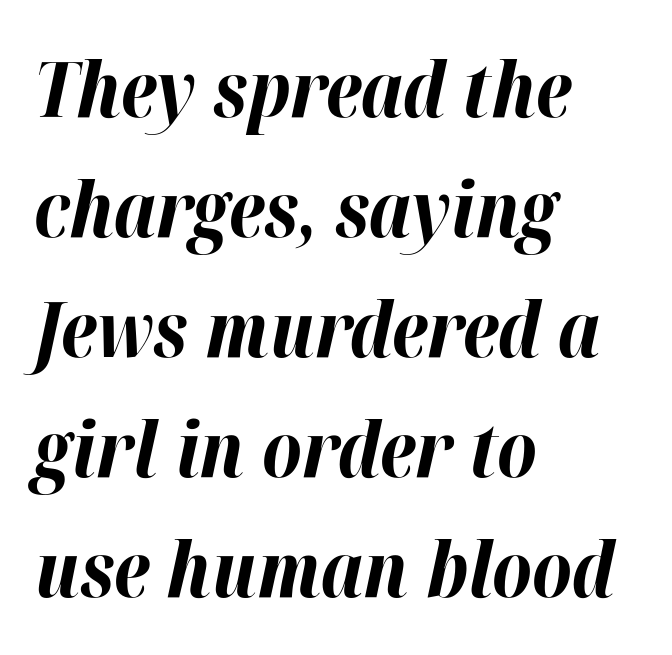
{"italic": "yes", "lean": "right", "slant_degrees": 12, "bold": "yes", "weight": "bold", "width": "normal", "stroke_contrast": "high", "x_height": "medium", "monospaced": "no", "underline": "no", "align": "left", "line_spacing": "normal", "line_spacing_ratio": 1.56, "letter_spacing": "normal", "letter_spacing_em": 0.0, "glyph_px": 77}
